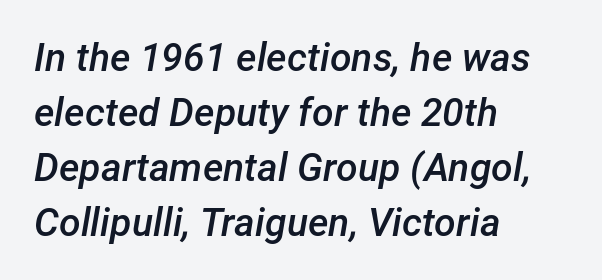
Q: Is the text bold? A: Semi-bold.
Q: Is the text italic (slanted)? A: Yes, it leans right by about 12 degrees.
Q: Is the text underlined? A: No.
Q: How is the paragraph aligned? A: Left-aligned.
Q: Is the spacing between letters normal or unusually wide? A: Normal.
Q: Is the spacing between lines tight, normal or loose? A: Normal.
Q: Width (condensed, normal, or wide)? A: Normal.
Q: Stroke contrast? A: Low.
Q: x-height? A: Medium.
Q: Monospaced? A: No.
